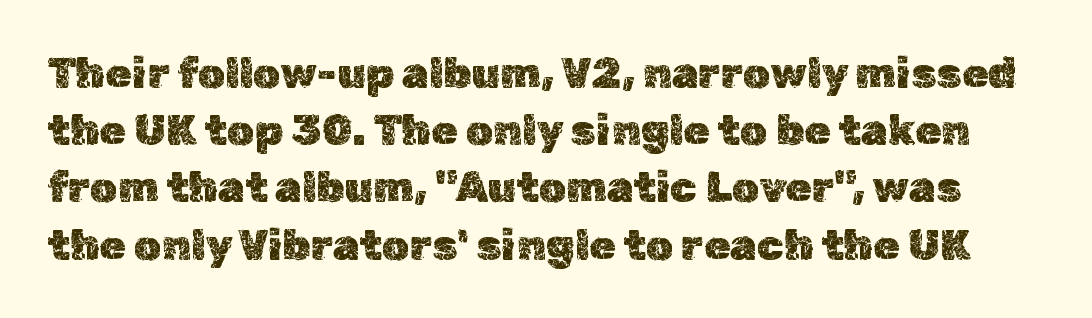
{"italic": "no", "width": "normal", "x_height": "medium", "monospaced": "no", "underline": "no", "line_spacing": "normal", "line_spacing_ratio": 1.33, "letter_spacing": "normal", "letter_spacing_em": 0.0, "glyph_px": 43}
